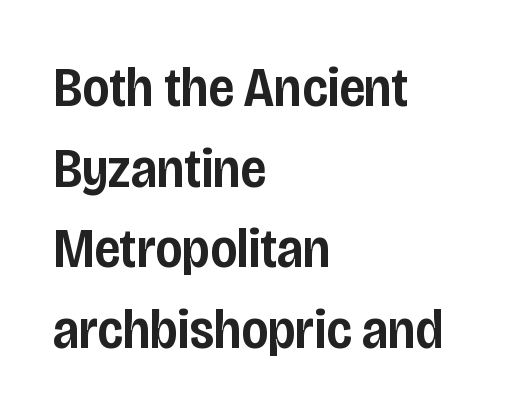
Q: Is the text bold? A: Semi-bold.
Q: Is the text italic (slanted)? A: No, it is upright.
Q: Is the typeface a serif or a sans-serif typeface? A: Sans-serif.
Q: Is the text underlined? A: No.
Q: How is the paragraph aligned? A: Left-aligned.
Q: Is the spacing between letters normal or unusually wide? A: Normal.
Q: Is the spacing between lines tight, normal or loose? A: Normal.
Q: Width (condensed, normal, or wide)? A: Condensed.
Q: Stroke contrast? A: Low.
Q: x-height? A: Large.
Q: Monospaced? A: No.
